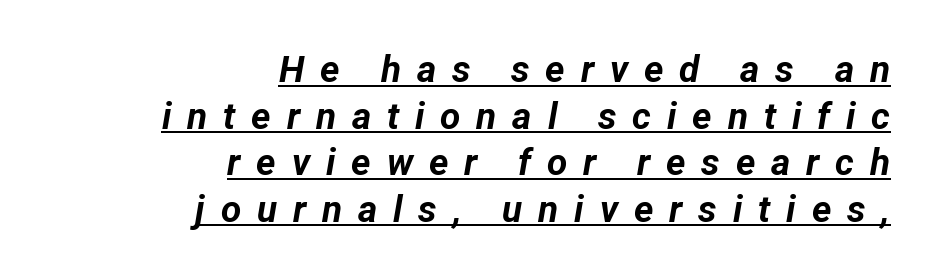
{"italic": "yes", "lean": "right", "slant_degrees": 12, "bold": "yes", "weight": "bold", "width": "normal", "stroke_contrast": "low", "x_height": "medium", "monospaced": "no", "underline": "yes", "align": "right", "line_spacing": "normal", "line_spacing_ratio": 1.26, "letter_spacing": "wide", "letter_spacing_em": 0.43, "glyph_px": 37}
